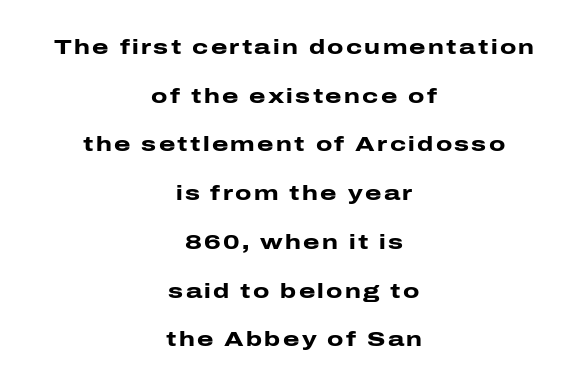
Underlining? Definitely not there. Notice how the stems are strictly vertical — no italics here. Chunky letters — that's bold for sure. In CSS terms this would be text-align: center. Does the leading feel generous? Absolutely, it's lavish.
